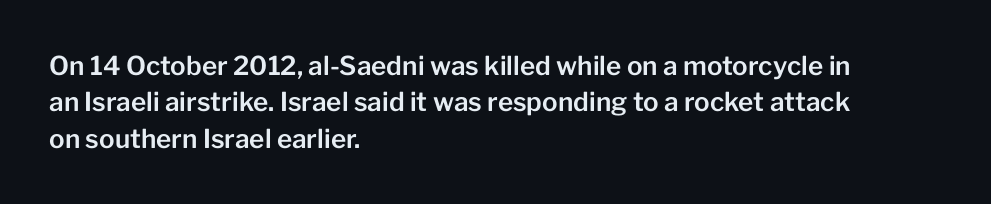
Each line starts at the same left margin while the right side varies. There is no visible air inserted between adjacent glyphs. Baseline-to-baseline distance is the conventional proportion of letter height. No italicization has been applied; the sample stays upright.
